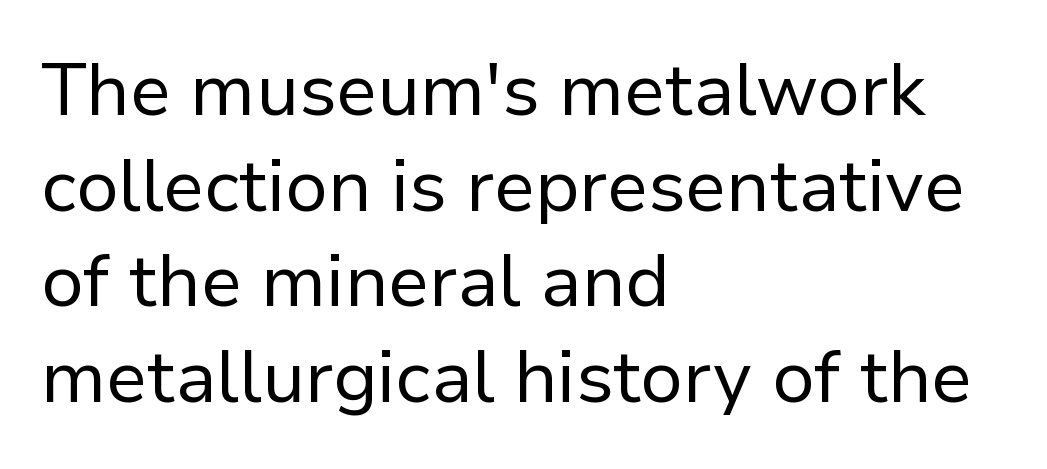
The image shows 73 px regular-weight sans-serif type, upright; set left-aligned, normal line spacing (1.31x), normal letter spacing, not underlined; low stroke contrast and a medium x-height.
